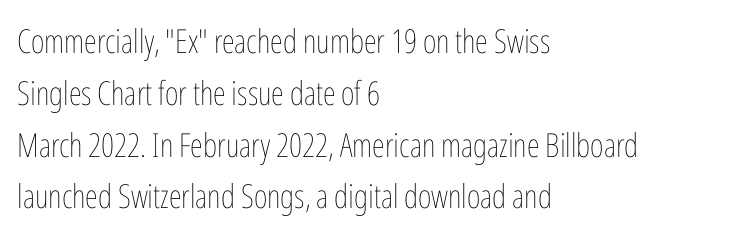
{"italic": "no", "bold": "no", "weight": "thin", "width": "condensed", "stroke_contrast": "low", "x_height": "medium", "monospaced": "no", "underline": "no", "align": "left", "line_spacing": "normal", "line_spacing_ratio": 1.57, "letter_spacing": "normal", "letter_spacing_em": 0.0, "glyph_px": 33}
